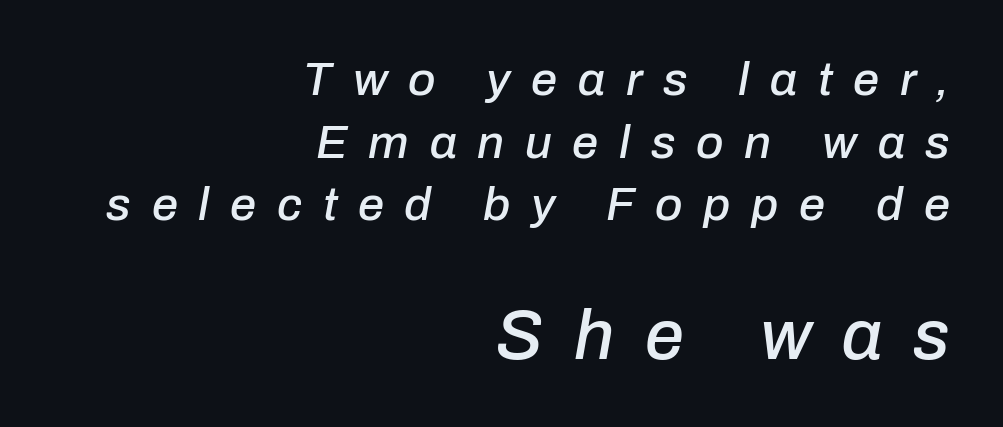
Q: Is the text italic (slanted)? A: Yes, it leans right by about 10 degrees.
Q: Is the text underlined? A: No.
Q: How is the paragraph aligned? A: Right-aligned.
Q: Is the spacing between letters normal or unusually wide? A: Unusually wide.
Q: Is the spacing between lines tight, normal or loose? A: Normal.
Q: Which block of text is set in a larger size, the first (top) or the second (bottom)? A: The second (bottom) one.
Q: Width (condensed, normal, or wide)? A: Normal.
Q: Stroke contrast? A: Low.
Q: x-height? A: Medium.
Q: Monospaced? A: No.
